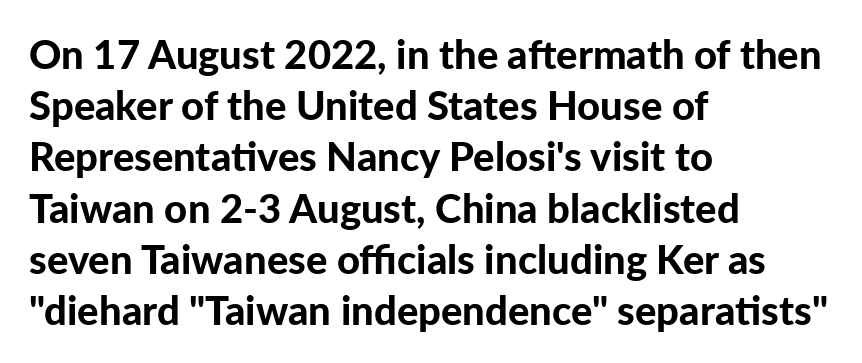
Q: Is the text bold? A: Yes.
Q: Is the text italic (slanted)? A: No, it is upright.
Q: Is the typeface a serif or a sans-serif typeface? A: Sans-serif.
Q: Is the text underlined? A: No.
Q: How is the paragraph aligned? A: Left-aligned.
Q: Is the spacing between letters normal or unusually wide? A: Normal.
Q: Is the spacing between lines tight, normal or loose? A: Normal.
Q: Width (condensed, normal, or wide)? A: Normal.
Q: Stroke contrast? A: Low.
Q: x-height? A: Medium.
Q: Monospaced? A: No.
